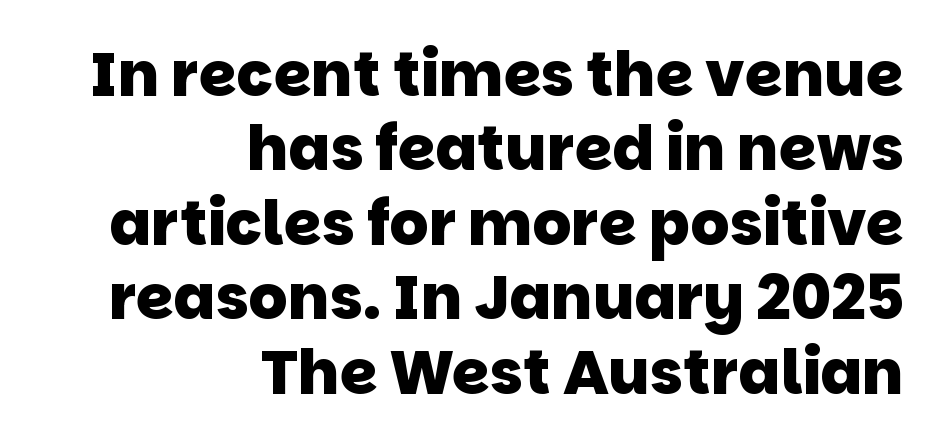
The passage shown is typeset with a sans-serif family. Line ends are locked; line starts wander. Looks like regular typesetting: each glyph gets only the width it needs. Weight check: bold — yes, fully. A bare baseline throughout the passage. Look at the tracking — it's just the regular setting, nothing added.
